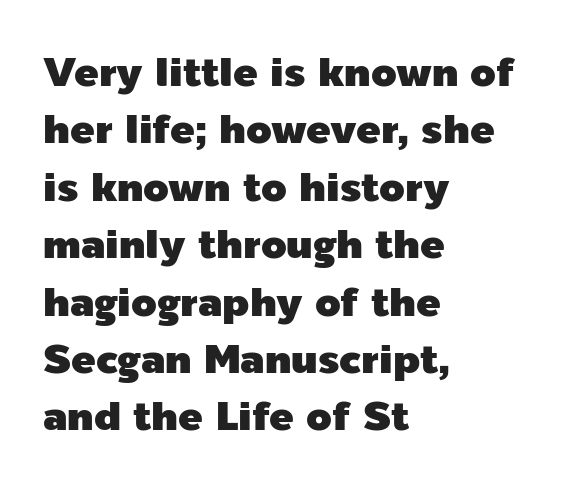
{"serif": "no", "italic": "no", "width": "normal", "x_height": "medium", "monospaced": "no", "underline": "no", "align": "left", "line_spacing": "normal", "line_spacing_ratio": 1.4, "letter_spacing": "normal", "letter_spacing_em": 0.0, "glyph_px": 41}
